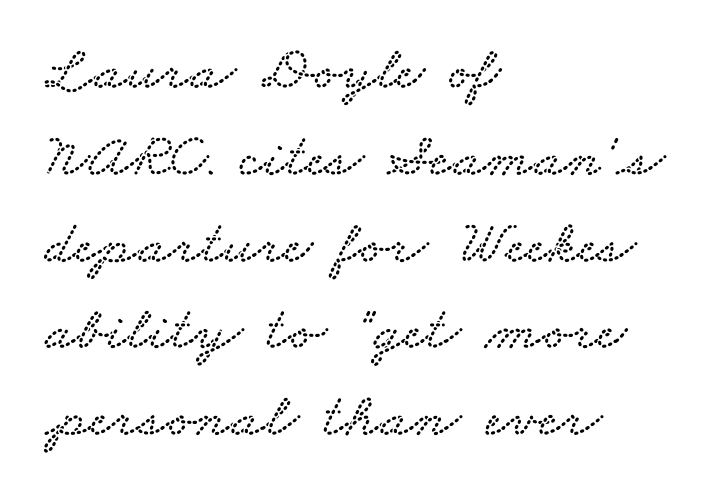
Q: Is the typeface a serif or a sans-serif typeface? A: Serif.
Q: Is the text underlined? A: No.
Q: How is the paragraph aligned? A: Left-aligned.
Q: Is the spacing between letters normal or unusually wide? A: Normal.
Q: Is the spacing between lines tight, normal or loose? A: Normal.
Q: Width (condensed, normal, or wide)? A: Wide.
Q: Stroke contrast? A: Low.
Q: x-height? A: Small.
Q: Monospaced? A: No.
